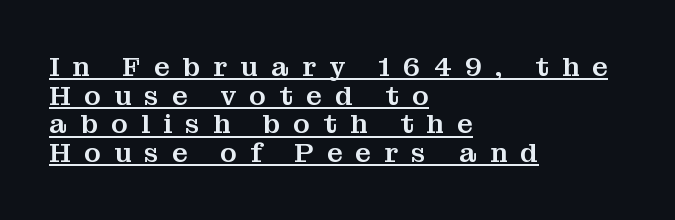
Q: Is the text italic (slanted)? A: No, it is upright.
Q: Is the text underlined? A: Yes.
Q: How is the paragraph aligned? A: Left-aligned.
Q: Is the spacing between letters normal or unusually wide? A: Unusually wide.
Q: Is the spacing between lines tight, normal or loose? A: Tight.
